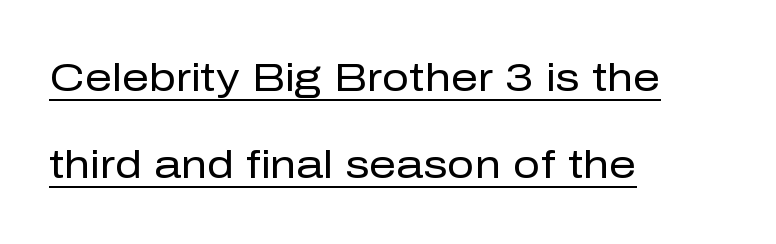
These lines were composed using upright roman letters. No letter is thick-stroked: the sample isn't bold. No feet cap the strokes, marking this as sans-serif type. Line starts are locked; line ends wander. Underlined type. These lines stand farther apart than default settings would place them.
